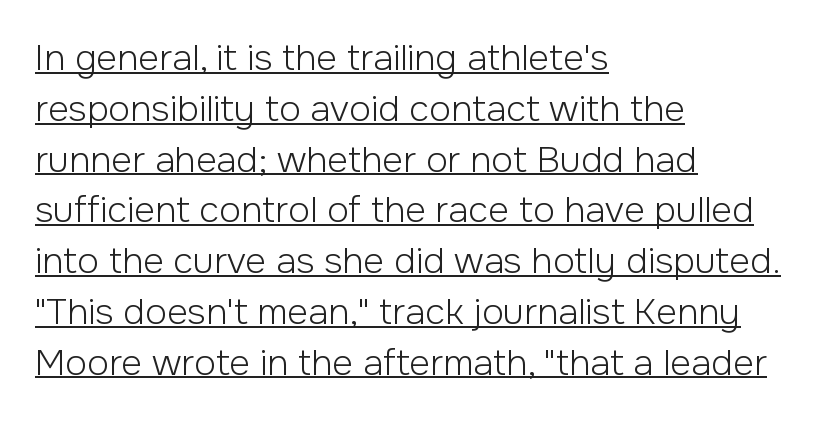
Each letter's strokes conclude bluntly, with no projecting serifs. Beneath each row of characters lies a ruled line. Evenly set lines give the paragraph a standard silhouette. Weight: regular or lighter.
